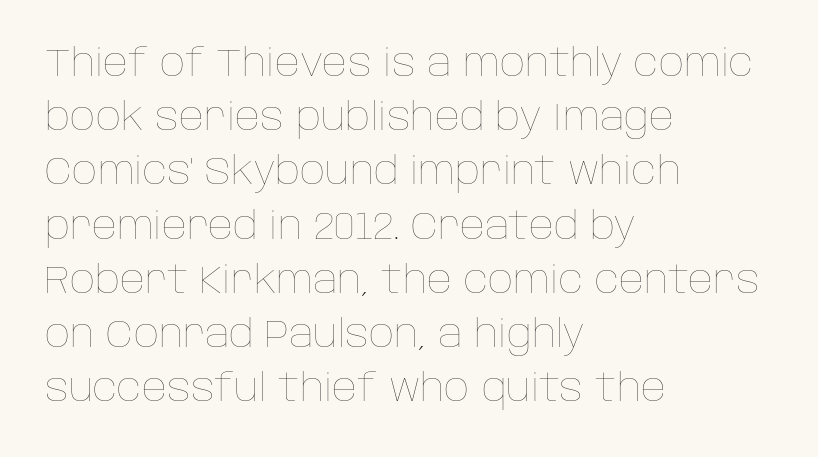
{"italic": "no", "bold": "no", "weight": "thin", "width": "normal", "stroke_contrast": "low", "x_height": "large", "monospaced": "no", "underline": "no", "align": "left", "line_spacing": "normal", "line_spacing_ratio": 1.39, "letter_spacing": "normal", "letter_spacing_em": 0.0, "glyph_px": 39}
